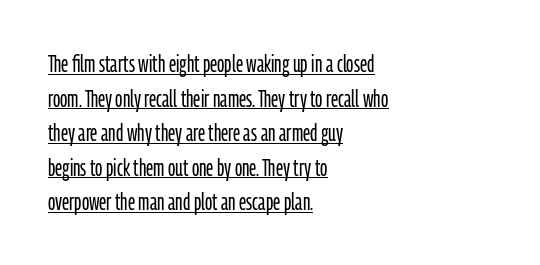
Does the leading feel generous? No, just average. This sample uses plain, unmodified letter spacing. The cut favours lightness, reaching ordinary text weight at its darkest. Line beginnings align vertically; line endings do not. Posture: upright roman.
